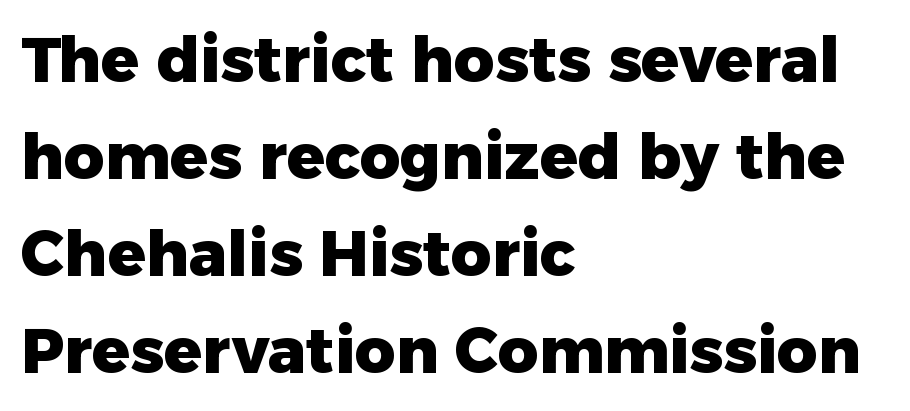
Q: Is the text bold? A: Yes.
Q: Is the text italic (slanted)? A: No, it is upright.
Q: Is the typeface a serif or a sans-serif typeface? A: Sans-serif.
Q: Is the text underlined? A: No.
Q: How is the paragraph aligned? A: Left-aligned.
Q: Is the spacing between letters normal or unusually wide? A: Normal.
Q: Is the spacing between lines tight, normal or loose? A: Normal.
Q: Width (condensed, normal, or wide)? A: Normal.
Q: Stroke contrast? A: Low.
Q: x-height? A: Medium.
Q: Monospaced? A: No.
